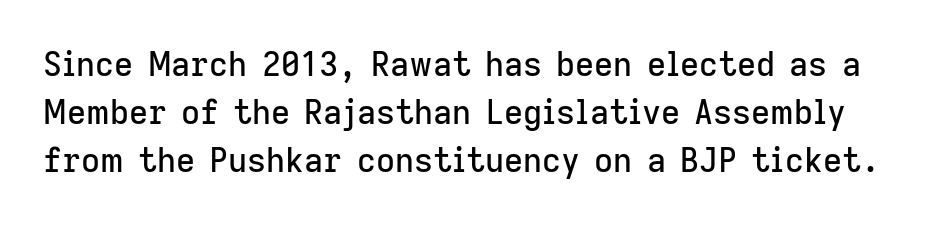
Q: Is the text italic (slanted)? A: No, it is upright.
Q: Is the typeface a serif or a sans-serif typeface? A: Sans-serif.
Q: Is the text underlined? A: No.
Q: Is the spacing between letters normal or unusually wide? A: Normal.
Q: Is the spacing between lines tight, normal or loose? A: Normal.
Q: Width (condensed, normal, or wide)? A: Normal.
Q: Stroke contrast? A: Low.
Q: x-height? A: Medium.
Q: Monospaced? A: No.
